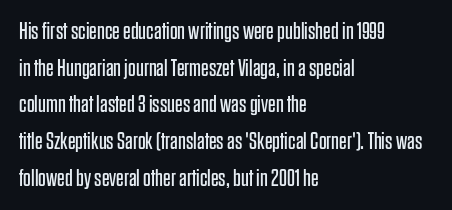
Standard letterfit; no display-style spreading of the glyphs. No chunkiness to these letters — they're not bold. This is roman type, the default non-slanted kind. Does the copy run flush right? No — it runs flush left.
